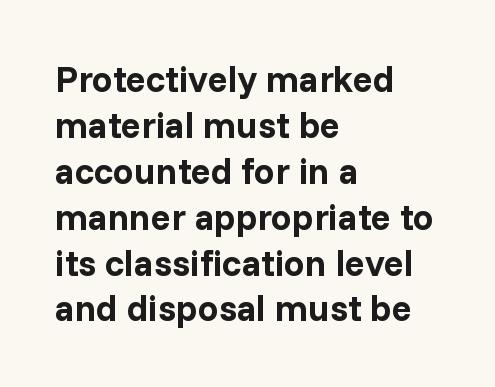
The image shows 37 px bold sans-serif type, upright; set left-aligned, line spacing 1.24x, normal letter spacing, not underlined; low stroke contrast and a medium x-height.
